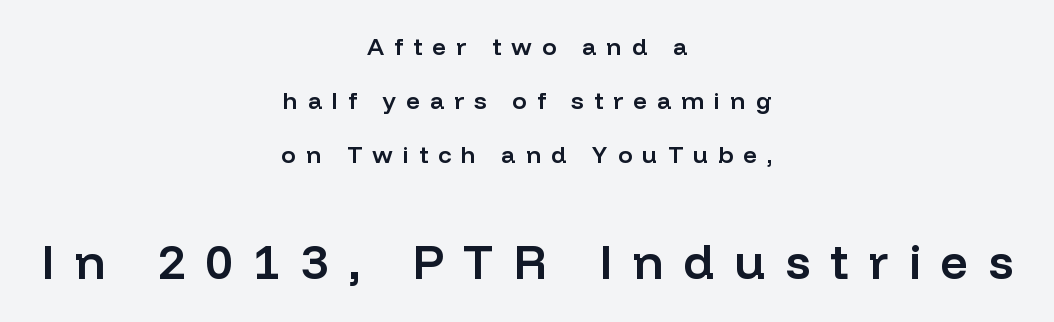
Letter spacing: wide. Here the second block reads like a headline and the first like body copy. Every character sits straight up, as roman type does. A semibold gives these letters moderate extra thickness, short of bold. Casual observation: everything's sitting right in the middle. Letterform terminals end flat and unadorned throughout the passage.
